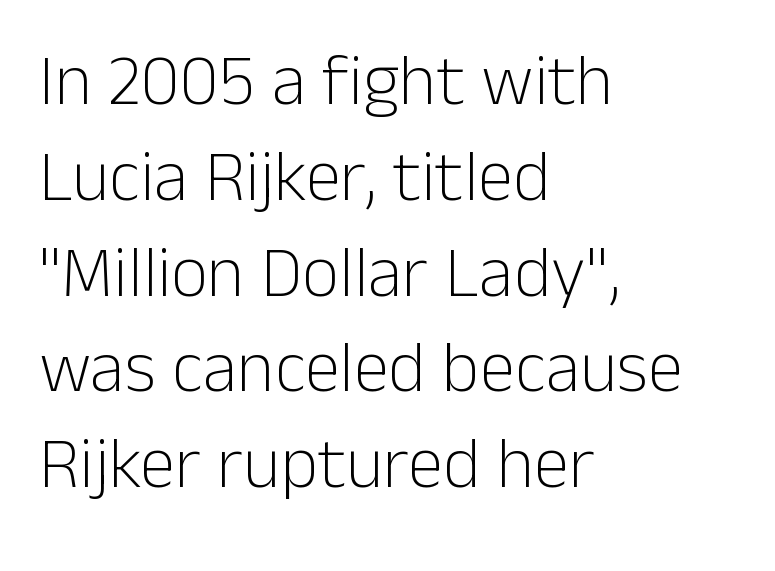
The image shows 72 px light sans-serif type, upright; set left-aligned, normal line spacing (1.33x), normal letter spacing, not underlined; low stroke contrast and a medium x-height.
